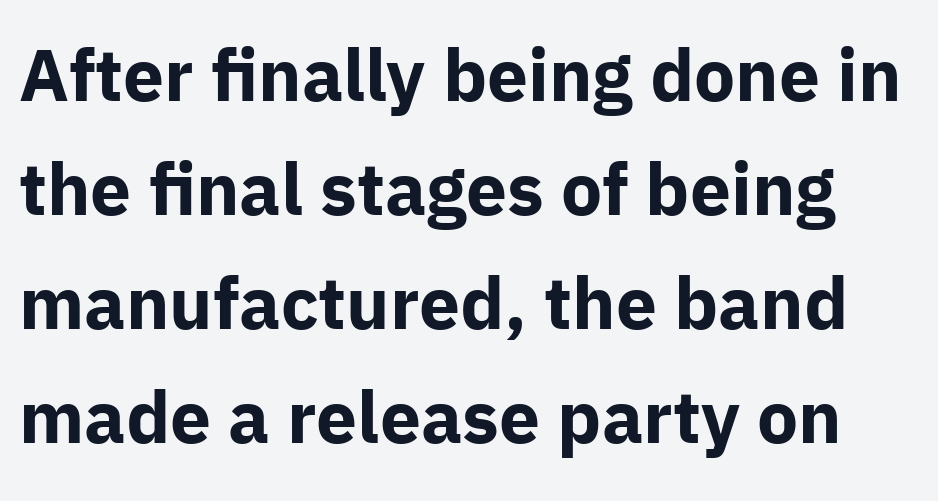
Anything drawn beneath the words? Only blank space. What's the leading like? Ordinary, nothing unusual. Every character sits straight up, as roman type does. Is this a sans? Yes — the strokes have no serifs. Strong, thick strokes mark this as bold type. Nothing unusual about the tracking: characters are spaced as the font intends.
